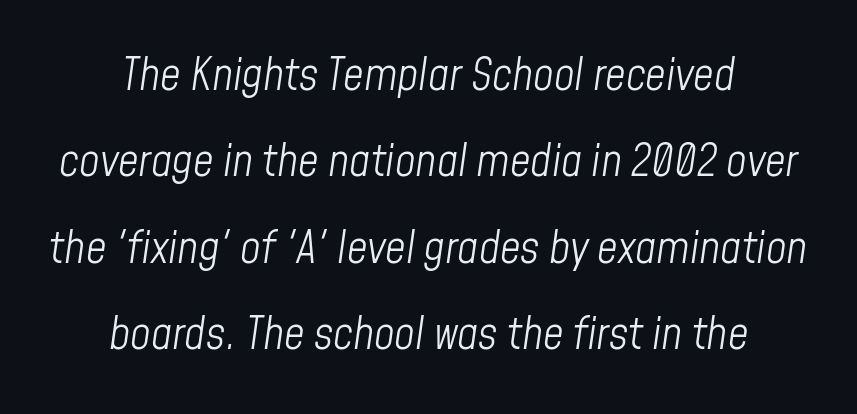
The baseline area is clear. This is oblique type, the kind used for emphasis or titles. Tracking value appears to be zero — textbook default spacing. Is the block centered? Yes — each line is placed symmetrically about the middle.
